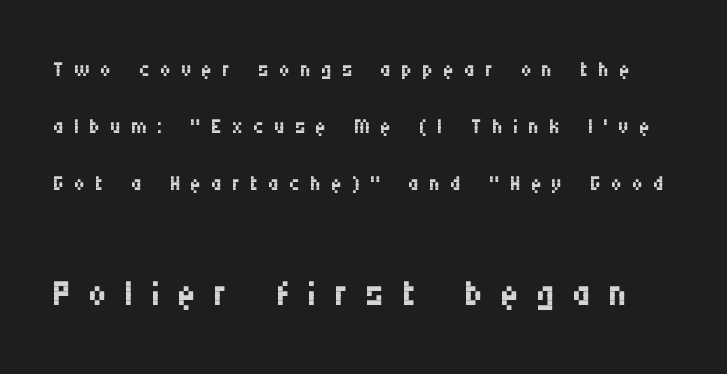
Q: Is the text bold? A: No.
Q: Is the text italic (slanted)? A: No, it is upright.
Q: Is the typeface a serif or a sans-serif typeface? A: Sans-serif.
Q: Is the text underlined? A: No.
Q: Is the spacing between letters normal or unusually wide? A: Unusually wide.
Q: Is the spacing between lines tight, normal or loose? A: Loose.
Q: Which block of text is set in a larger size, the first (top) or the second (bottom)? A: The second (bottom) one.
Q: Width (condensed, normal, or wide)? A: Condensed.
Q: Stroke contrast? A: Medium.
Q: x-height? A: Large.
Q: Monospaced? A: No.
